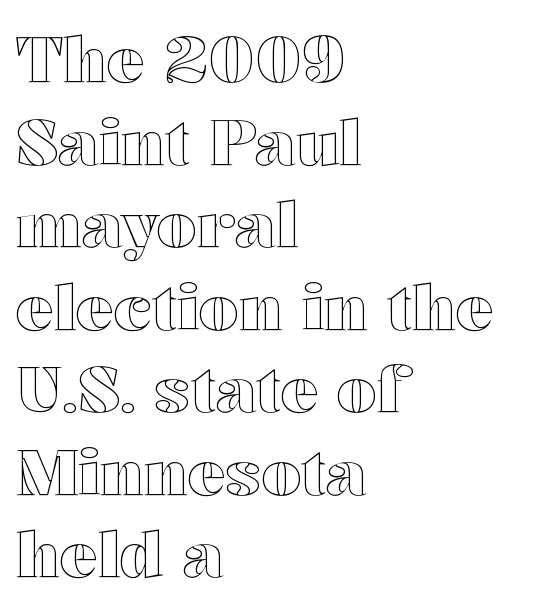
The image shows 63 px wide type, upright; set left-aligned, normal line spacing (1.31x), normal letter spacing, not underlined; a medium x-height.
